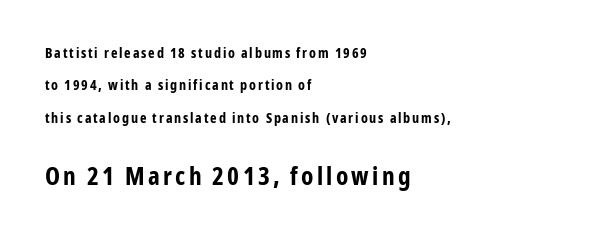
The image shows 25 px bold type, upright; set left-aligned, loose line spacing (2.31x), not underlined; the second (bottom) block is 1.79x larger.
